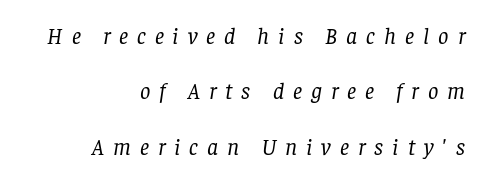
The image shows 23 px text type, italic (leaning right); set right-aligned, loose line spacing (2.41x), unusually wide letter spacing (+0.39 em), not underlined.
